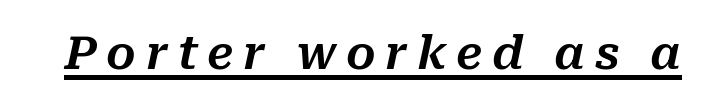
Would a proofreader flag this as italicized? Yes. Here the glyphs are tracked loosely, breaking word shapes into spaced letters. Beneath each row of characters lies a ruled line. The rendering uses natural spacing where letterforms have individual widths.
